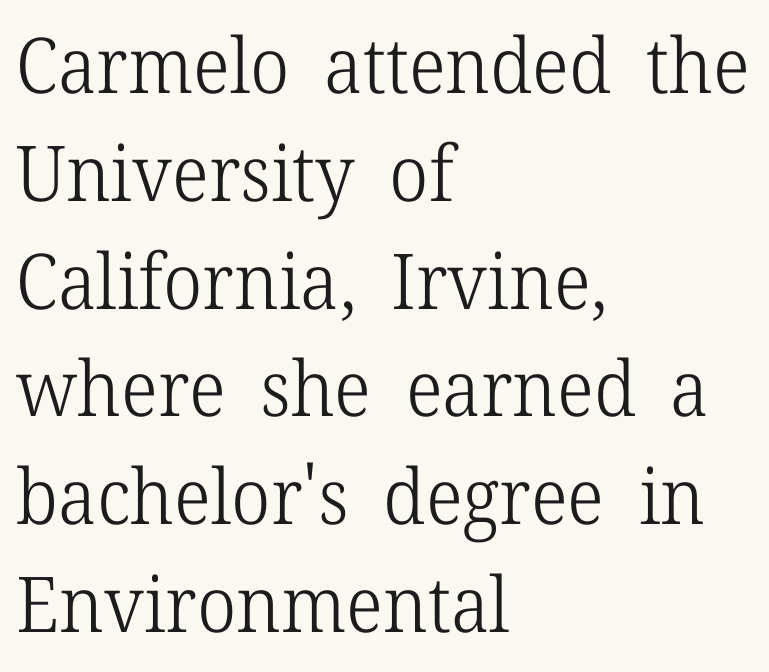
Default kerning and tracking; the words read as compact shapes. No word sits above an underline. Line beginnings align vertically; line endings do not. Leading matches the norm, producing a regular column. These glyphs show unthickened strokes, regular width or finer. A roman cut, with each character standing at attention.
